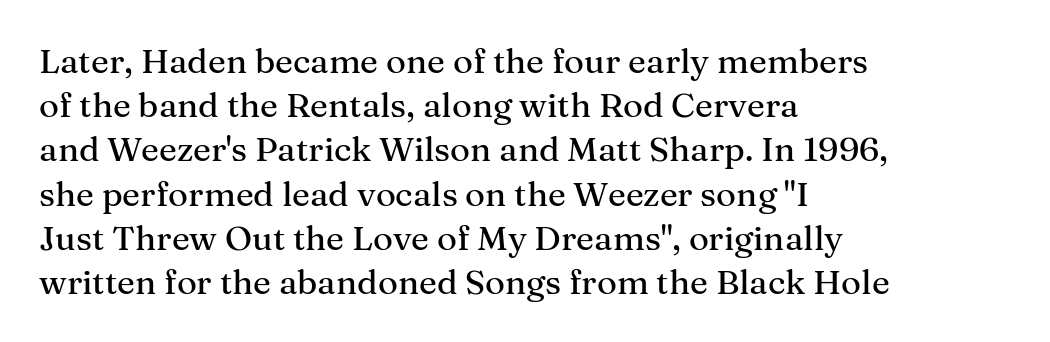
The image shows 34 px serif type, upright; set left-aligned, normal line spacing (1.3x), normal letter spacing, not underlined; medium stroke contrast and a medium x-height.
